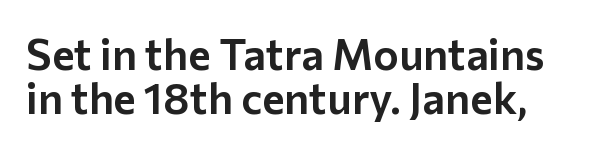
Q: Is the text italic (slanted)? A: No, it is upright.
Q: Is the typeface a serif or a sans-serif typeface? A: Sans-serif.
Q: Is the text underlined? A: No.
Q: Is the spacing between letters normal or unusually wide? A: Normal.
Q: Is the spacing between lines tight, normal or loose? A: Tight.
Q: Width (condensed, normal, or wide)? A: Normal.
Q: Stroke contrast? A: Low.
Q: x-height? A: Medium.
Q: Monospaced? A: No.
